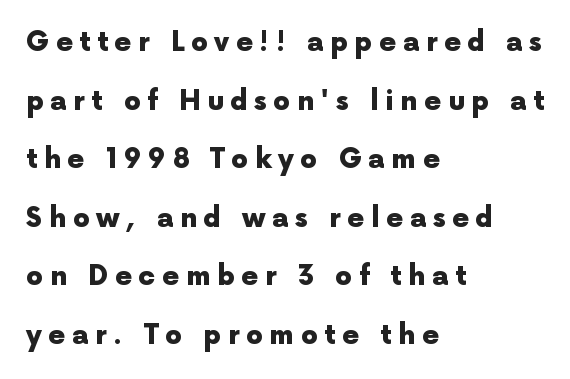
Q: Is the text bold? A: Yes.
Q: Is the text italic (slanted)? A: No, it is upright.
Q: Is the text underlined? A: No.
Q: How is the paragraph aligned? A: Left-aligned.
Q: Is the spacing between letters normal or unusually wide? A: Unusually wide.
Q: Is the spacing between lines tight, normal or loose? A: Loose.
